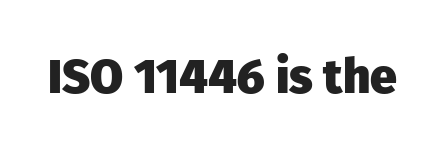
{"serif": "no", "italic": "no", "bold": "yes", "weight": "heavy", "width": "normal", "stroke_contrast": "low", "x_height": "medium", "monospaced": "no", "underline": "no", "letter_spacing": "normal", "letter_spacing_em": 0.0, "glyph_px": 48}
